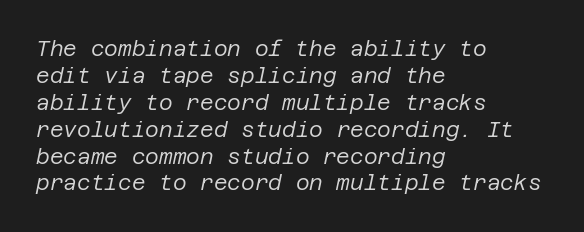
Q: Is the text bold? A: No.
Q: Is the text italic (slanted)? A: Yes, it leans right by about 12 degrees.
Q: Is the text underlined? A: No.
Q: How is the paragraph aligned? A: Left-aligned.
Q: Is the spacing between letters normal or unusually wide? A: Normal.
Q: Is the spacing between lines tight, normal or loose? A: Normal.
